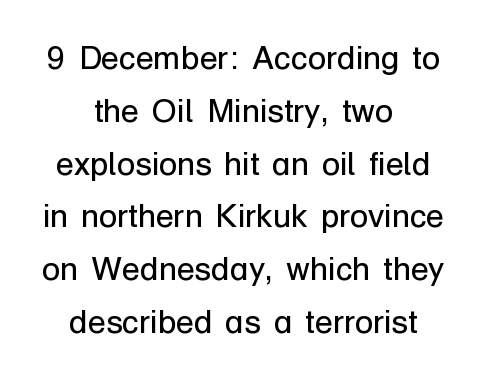
{"serif": "no", "italic": "no", "bold": "no", "weight": "regular", "width": "normal", "stroke_contrast": "low", "x_height": "medium", "monospaced": "no", "underline": "no", "align": "center", "line_spacing": "normal", "line_spacing_ratio": 1.6, "letter_spacing": "normal", "letter_spacing_em": 0.0, "glyph_px": 33}
